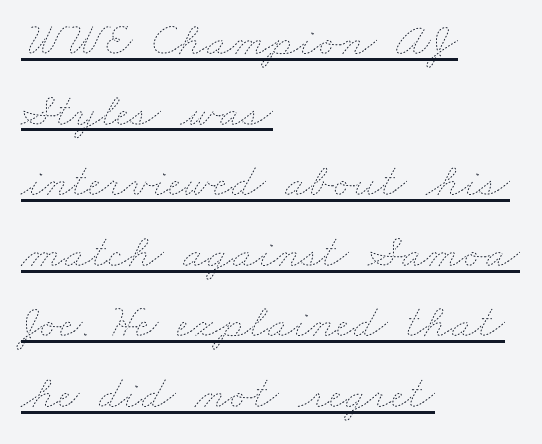
Q: Is the text bold? A: No.
Q: Is the text underlined? A: Yes.
Q: How is the paragraph aligned? A: Left-aligned.
Q: Is the spacing between letters normal or unusually wide? A: Normal.
Q: Is the spacing between lines tight, normal or loose? A: Normal.
Q: Width (condensed, normal, or wide)? A: Wide.
Q: Stroke contrast? A: Low.
Q: x-height? A: Small.
Q: Monospaced? A: No.
